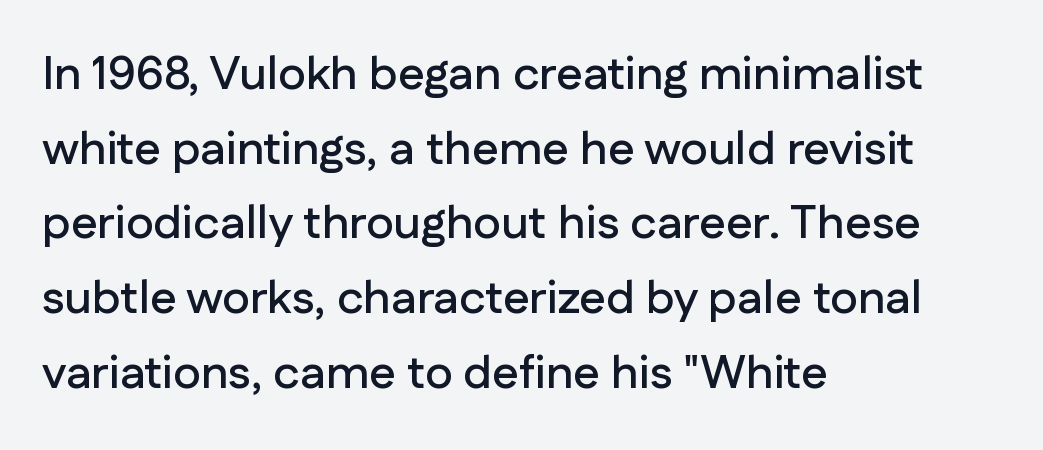
Inter-character spacing is left at the font's built-in metrics. Each line starts at the same left margin while the right side varies. The axis of the letterforms is exactly vertical. Regarding leading, the lines here are spaced in the standard way. Character widths vary here, with narrow letters taking less room than wide ones.
